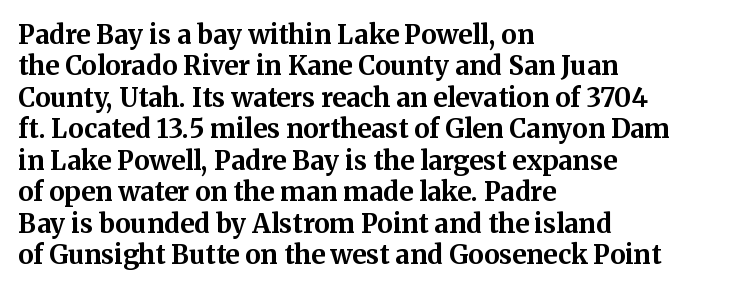
Posture: straight, roman, zero tilt. A student would call this left alignment; a typographer would say flush left, rag right. Rule under the text: the space is simply empty. Between one letter and the next there's only the usual sliver of space. Plenty of ink on the page — the face is bold.
